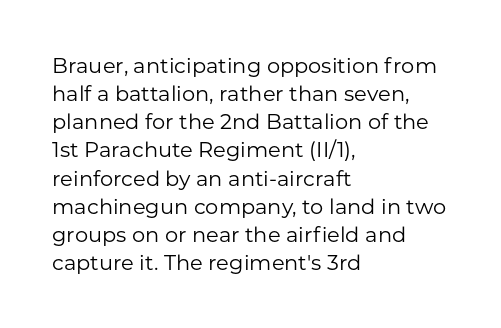
The image shows 21 px text type, upright; set left-aligned, normal line spacing (1.34x), normal letter spacing, not underlined.
